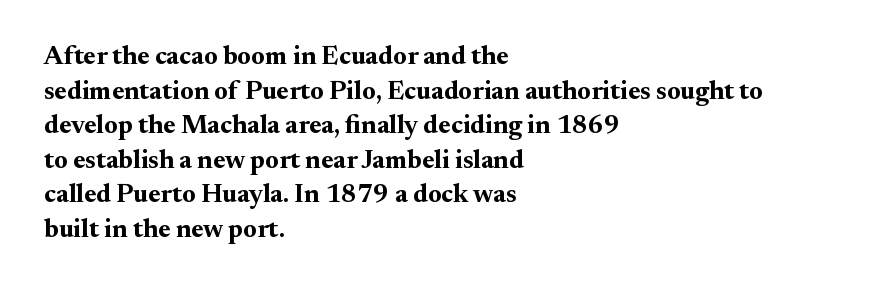
Do the letters lean? They stand straight. Standard letterfit; no display-style spreading of the glyphs. The strip under each line holds only bare page. The rendering anchors every line to the left-hand side. The glyphs have the mass of a bold cut. Quick note: interline space is typical.
